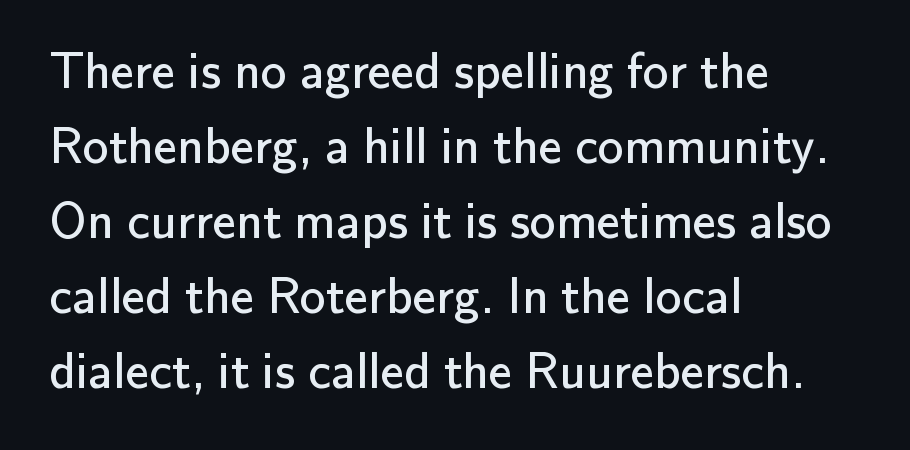
{"serif": "no", "italic": "no", "bold": "no", "weight": "regular", "width": "normal", "stroke_contrast": "low", "x_height": "small", "monospaced": "no", "underline": "no", "align": "left", "line_spacing": "normal", "line_spacing_ratio": 1.44, "letter_spacing": "normal", "letter_spacing_em": 0.0, "glyph_px": 52}
